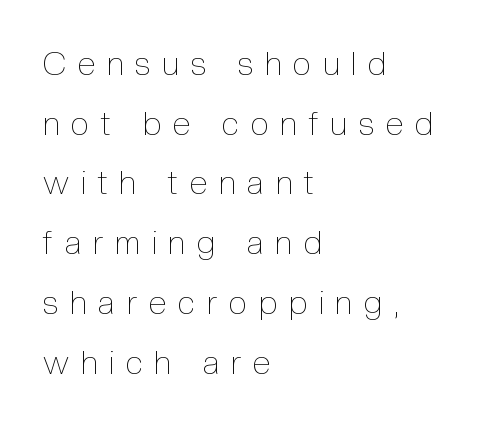
The image shows 33 px thin, condensed type, upright; set left-aligned, line spacing 1.81x, unusually wide letter spacing (+0.36 em), not underlined; a medium x-height.
